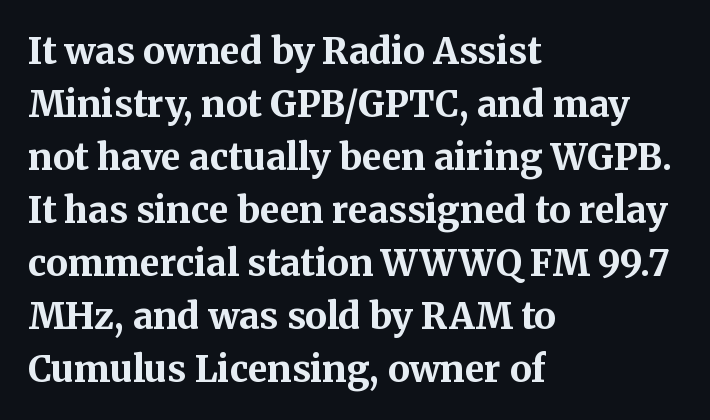
The image shows 36 px bold serif type, upright; set left-aligned, normal line spacing (1.47x), normal letter spacing, not underlined; medium stroke contrast and a medium x-height.
